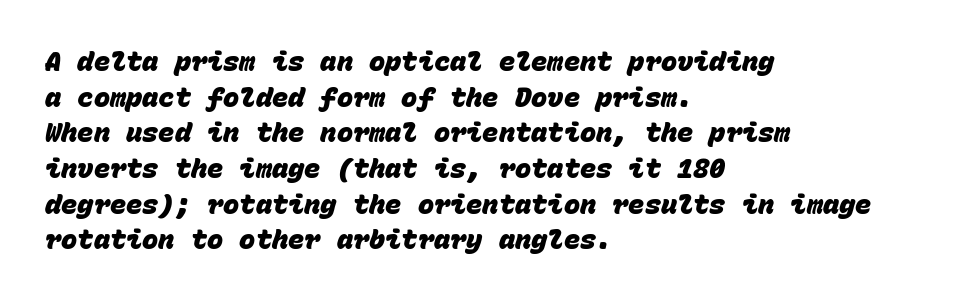
{"bold": "yes", "underline": "no", "align": "left", "line_spacing": "normal", "line_spacing_ratio": 1.32, "letter_spacing": "normal", "letter_spacing_em": 0.0, "glyph_px": 27}
